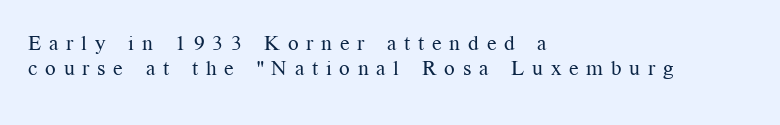
{"italic": "no", "bold": "no", "underline": "no", "align": "left", "line_spacing_ratio": 1.19, "letter_spacing": "wide", "letter_spacing_em": 0.37, "glyph_px": 21}
